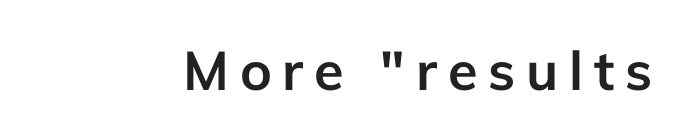
{"serif": "no", "italic": "no", "bold": "yes", "weight": "semibold", "width": "normal", "stroke_contrast": "low", "x_height": "medium", "monospaced": "no", "underline": "no", "letter_spacing": "wide", "letter_spacing_em": 0.2, "glyph_px": 54}
